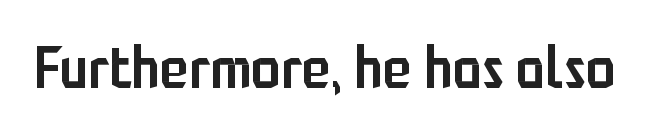
{"serif": "no", "italic": "no", "bold": "semi", "weight": "semibold", "width": "condensed", "stroke_contrast": "low", "x_height": "medium", "monospaced": "no", "underline": "no", "letter_spacing": "normal", "letter_spacing_em": 0.0, "glyph_px": 59}
